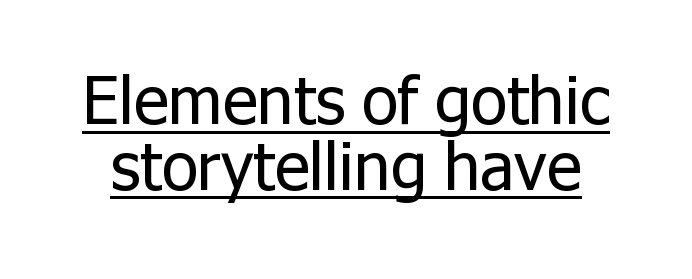
Q: Is the text bold? A: No.
Q: Is the text italic (slanted)? A: No, it is upright.
Q: Is the typeface a serif or a sans-serif typeface? A: Sans-serif.
Q: Is the text underlined? A: Yes.
Q: Is the spacing between letters normal or unusually wide? A: Normal.
Q: Is the spacing between lines tight, normal or loose? A: Tight.
Q: Width (condensed, normal, or wide)? A: Normal.
Q: Stroke contrast? A: Low.
Q: x-height? A: Medium.
Q: Monospaced? A: No.
